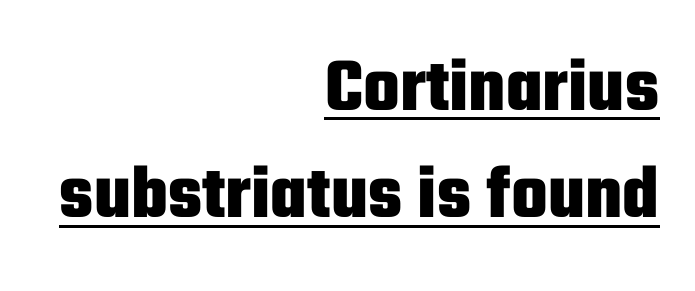
The image shows 77 px heavy, condensed sans-serif type, upright; set right-aligned, normal line spacing (1.39x), normal letter spacing, underlined; low stroke contrast and a medium x-height.
